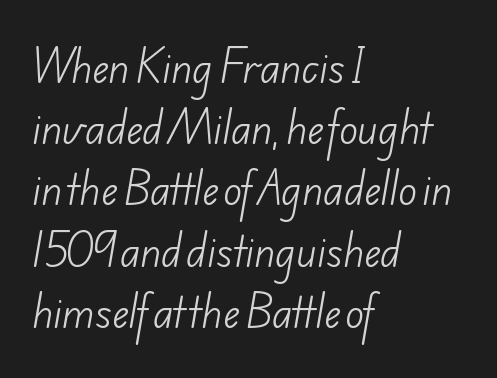
The image shows 39 px light sans-serif type; set left-aligned, normal line spacing (1.57x), normal letter spacing, not underlined; low stroke contrast and a small x-height.
